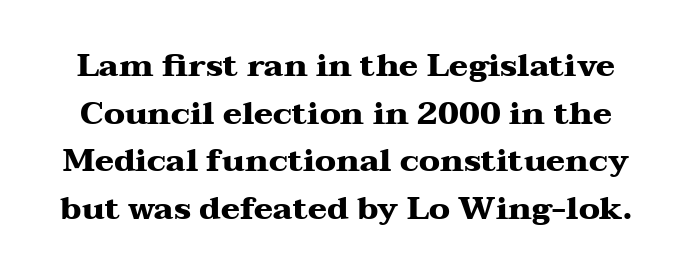
The image shows 32 px heavy, wide serif type, upright; set normal line spacing (1.49x), normal letter spacing, not underlined; medium stroke contrast and a medium x-height.
